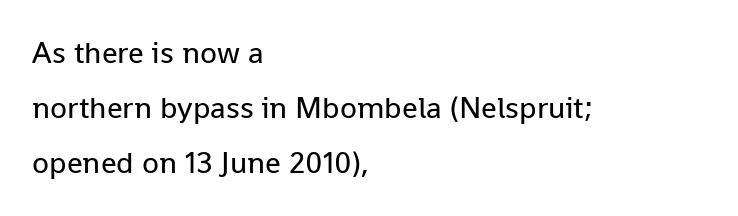
The image shows 31 px regular-weight sans-serif type, upright; set left-aligned, line spacing 1.78x, normal letter spacing, not underlined; low stroke contrast and a medium x-height.
